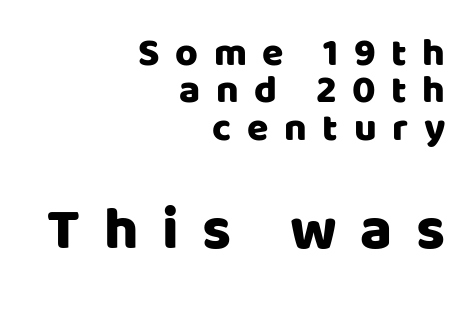
{"serif": "no", "italic": "no", "width": "normal", "stroke_contrast": "low", "x_height": "large", "monospaced": "no", "underline": "no", "align": "right", "line_spacing": "tight", "line_spacing_ratio": 0.96, "letter_spacing": "wide", "letter_spacing_em": 0.4, "larger_block": "second", "size_ratio": 1.51, "glyph_px": 59}
